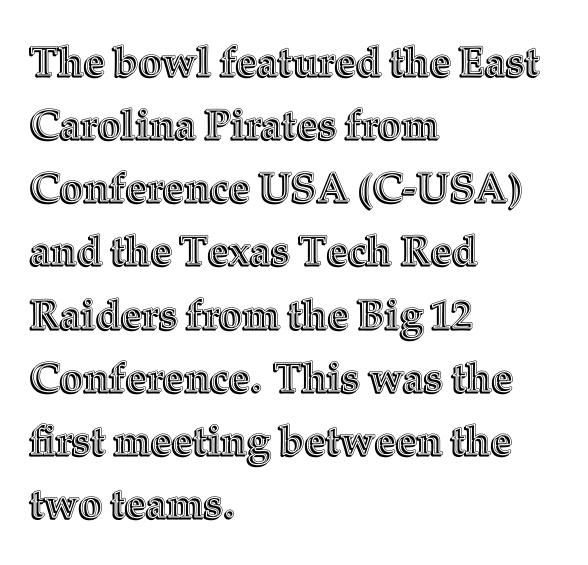
Evenly set lines give the paragraph a standard silhouette. A classic flush-left, rag-right setting is used for this passage. The face used here is rendered with its standard letterfit. Beneath every word, the page is bare.
